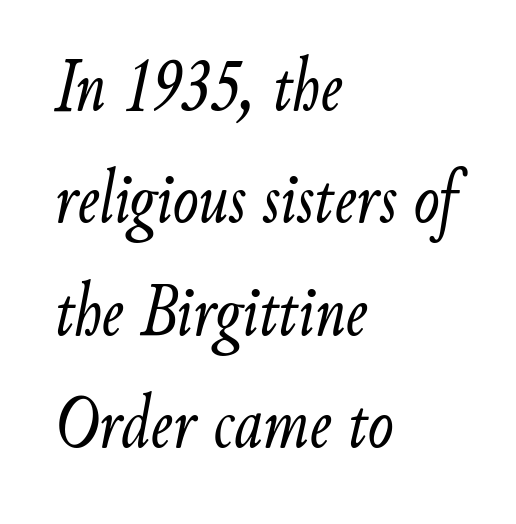
The image shows 77 px light, condensed type, italic (leaning right); set left-aligned, normal line spacing (1.46x), normal letter spacing, not underlined; low stroke contrast and a small x-height.
